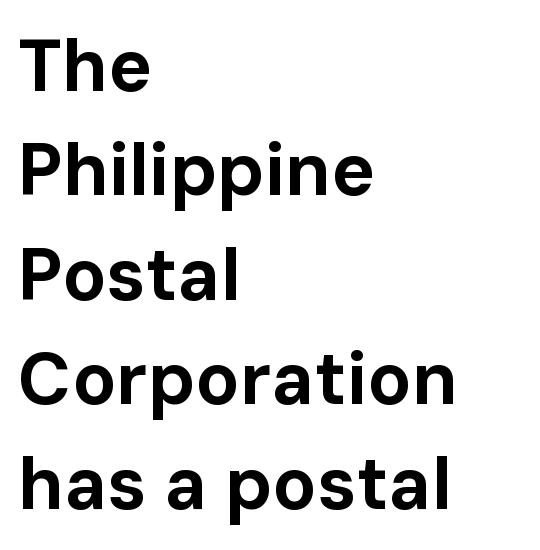
The image shows 73 px bold sans-serif type, upright; set left-aligned, normal line spacing (1.43x), normal letter spacing, not underlined; low stroke contrast and a medium x-height.
